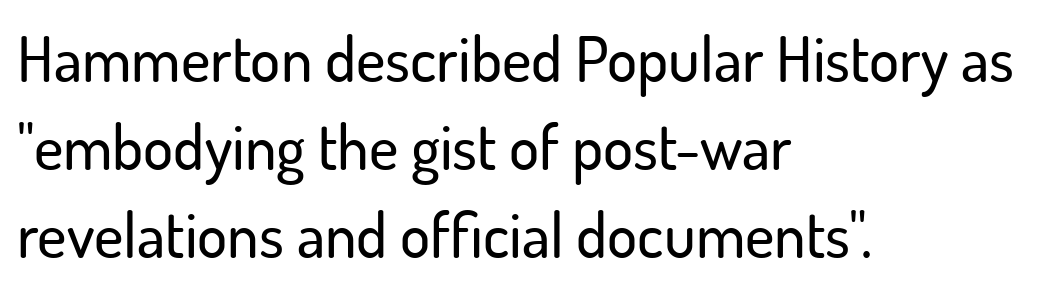
Q: Is the text italic (slanted)? A: No, it is upright.
Q: Is the typeface a serif or a sans-serif typeface? A: Sans-serif.
Q: Is the text underlined? A: No.
Q: How is the paragraph aligned? A: Left-aligned.
Q: Is the spacing between letters normal or unusually wide? A: Normal.
Q: Is the spacing between lines tight, normal or loose? A: Normal.
Q: Width (condensed, normal, or wide)? A: Normal.
Q: Stroke contrast? A: Low.
Q: x-height? A: Small.
Q: Monospaced? A: No.
